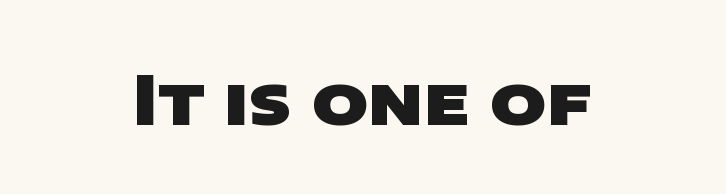
{"serif": "no", "bold": "yes", "weight": "heavy", "width": "wide", "stroke_contrast": "low", "x_height": "large", "monospaced": "no", "underline": "no", "align": "center", "letter_spacing": "normal", "letter_spacing_em": 0.0, "glyph_px": 68}
